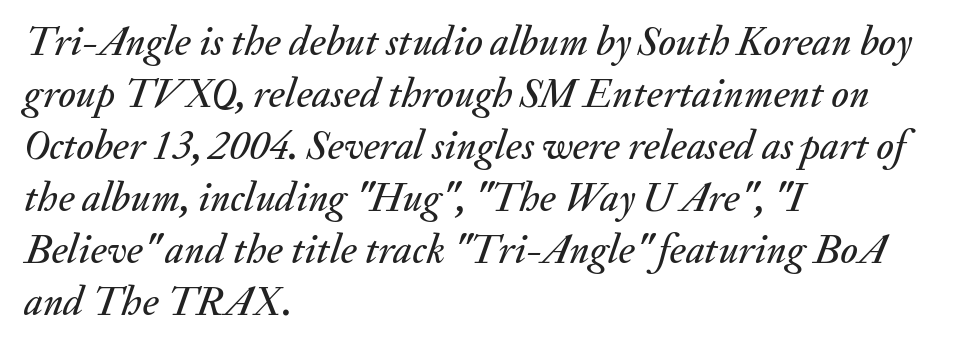
The image shows 41 px text type, italic (leaning right); set left-aligned, normal line spacing (1.27x), normal letter spacing, not underlined; medium stroke contrast and a small x-height.
